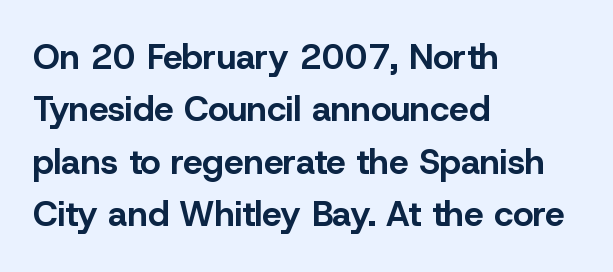
The image shows 35 px bold sans-serif type, upright; set left-aligned, normal line spacing (1.5x), normal letter spacing, not underlined; low stroke contrast and a medium x-height.
